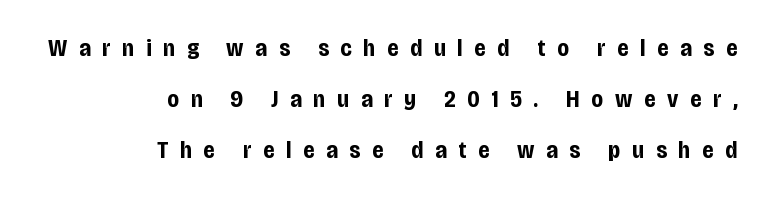
Q: Is the text bold? A: Yes.
Q: Is the text italic (slanted)? A: No, it is upright.
Q: Is the text underlined? A: No.
Q: How is the paragraph aligned? A: Right-aligned.
Q: Is the spacing between letters normal or unusually wide? A: Unusually wide.
Q: Is the spacing between lines tight, normal or loose? A: Loose.
